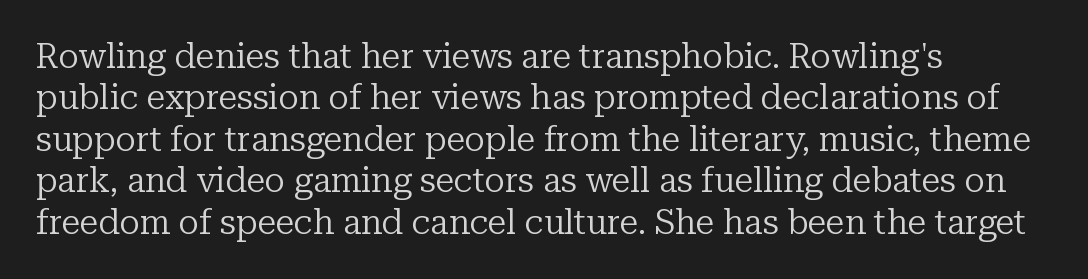
Q: Is the text bold? A: No.
Q: Is the text italic (slanted)? A: No, it is upright.
Q: Is the typeface a serif or a sans-serif typeface? A: Serif.
Q: Is the text underlined? A: No.
Q: How is the paragraph aligned? A: Left-aligned.
Q: Is the spacing between letters normal or unusually wide? A: Normal.
Q: Width (condensed, normal, or wide)? A: Normal.
Q: Stroke contrast? A: Low.
Q: x-height? A: Medium.
Q: Monospaced? A: No.
